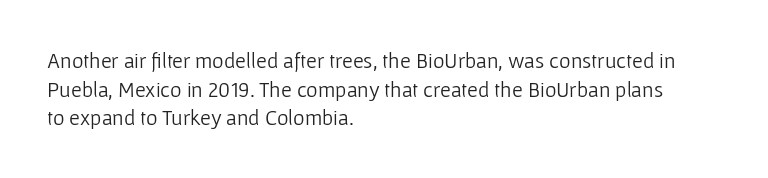
{"italic": "no", "bold": "no", "underline": "no", "align": "left", "line_spacing": "normal", "line_spacing_ratio": 1.3, "letter_spacing": "normal", "letter_spacing_em": 0.0, "glyph_px": 22}
